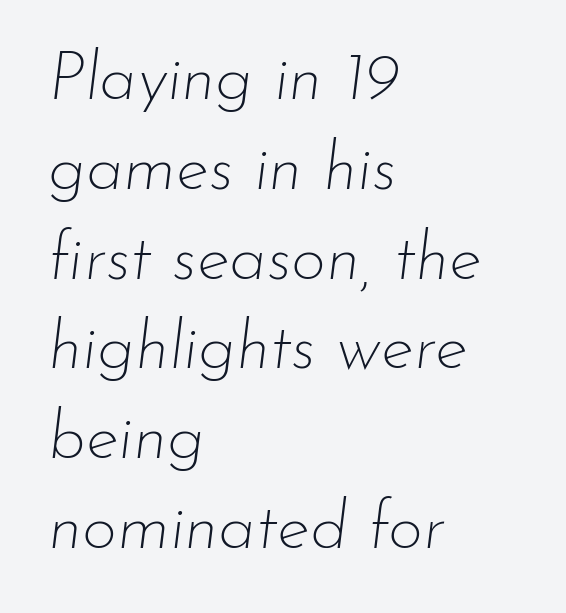
Stroke thickness stays within the range of a standard reading face or lighter. Rendered with sloped, italic letterforms. The letters advance in unequal steps, a hallmark of proportional type. A classic flush-left, rag-right setting is used for this passage.
